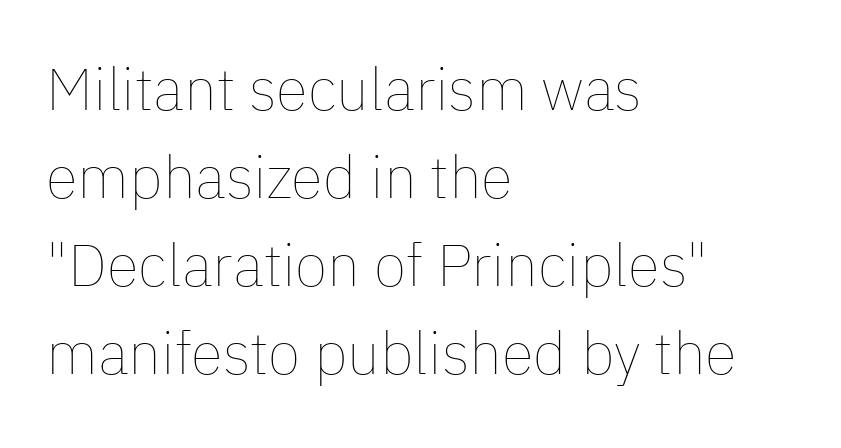
{"italic": "no", "bold": "no", "weight": "thin", "width": "normal", "stroke_contrast": "low", "x_height": "medium", "monospaced": "no", "underline": "no", "align": "left", "line_spacing": "normal", "line_spacing_ratio": 1.49, "letter_spacing": "normal", "letter_spacing_em": 0.0, "glyph_px": 59}
